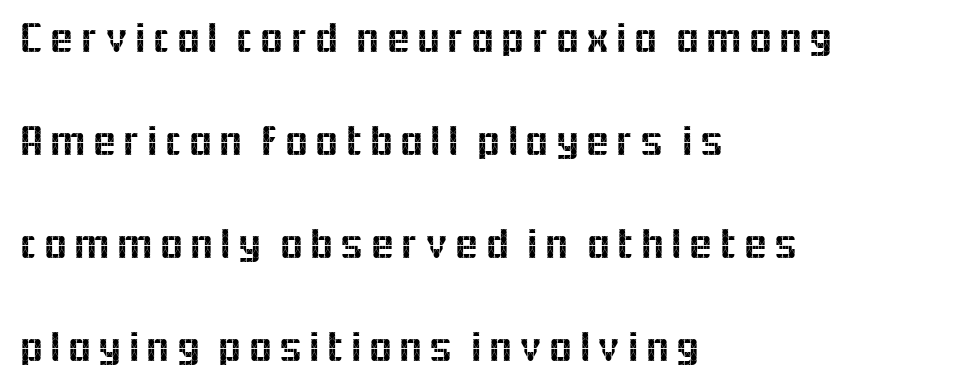
The image shows 44 px sans-serif type, upright; set left-aligned, loose line spacing (2.34x), not underlined; a medium x-height.
